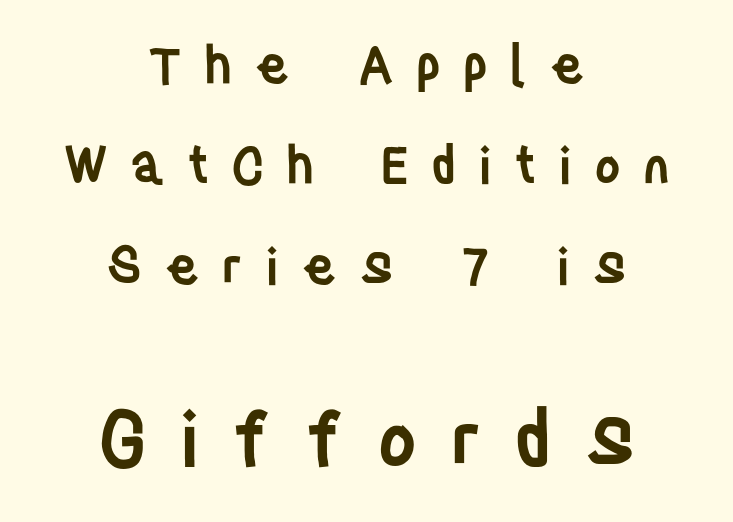
Observe the wide spacing: letters keep a clear distance from each other. Anything drawn beneath the words? Only blank space. The rendering uses a large line-height, opening up the rows. To sum up the face: it is a sans, with no serifs. Bold? Not quite — semibold, heavier than regular but stopping short. The text block is weighted toward neither margin, spreading evenly from the middle.
